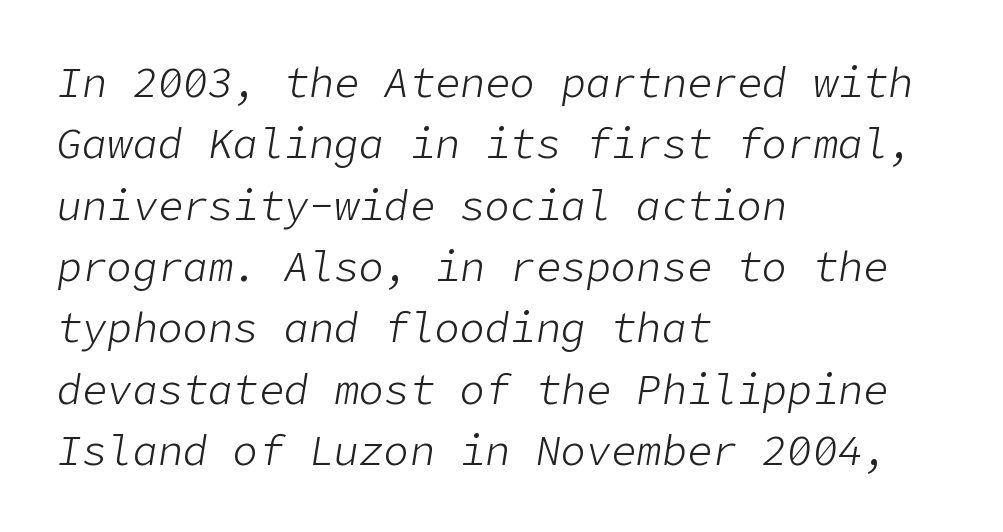
Q: Is the text bold? A: No.
Q: Is the text italic (slanted)? A: Yes, it leans right by about 9 degrees.
Q: Is the text underlined? A: No.
Q: How is the paragraph aligned? A: Left-aligned.
Q: Is the spacing between letters normal or unusually wide? A: Normal.
Q: Is the spacing between lines tight, normal or loose? A: Normal.
Q: Width (condensed, normal, or wide)? A: Normal.
Q: Stroke contrast? A: Low.
Q: x-height? A: Medium.
